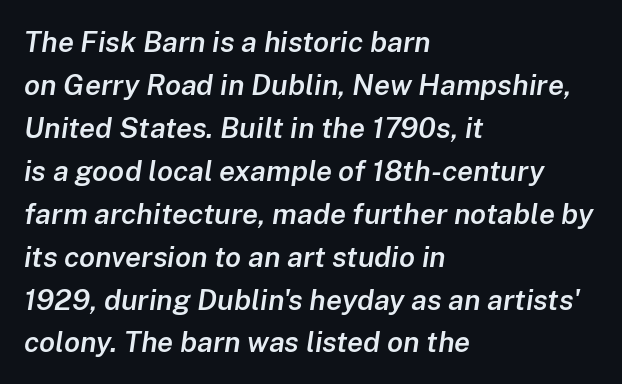
{"italic": "yes", "lean": "right", "slant_degrees": 8, "bold": "semi", "weight": "semibold", "width": "normal", "stroke_contrast": "low", "x_height": "medium", "monospaced": "no", "underline": "no", "align": "left", "line_spacing": "normal", "line_spacing_ratio": 1.48, "letter_spacing": "normal", "letter_spacing_em": 0.0, "glyph_px": 29}
